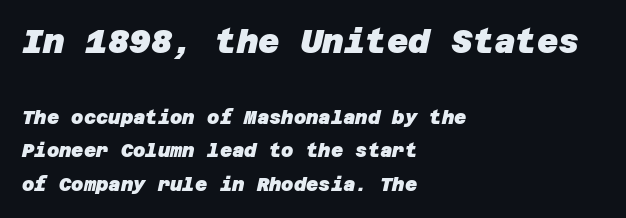
Q: Is the text bold? A: Yes.
Q: Is the typeface a serif or a sans-serif typeface? A: Sans-serif.
Q: Is the text underlined? A: No.
Q: How is the paragraph aligned? A: Left-aligned.
Q: Is the spacing between letters normal or unusually wide? A: Normal.
Q: Which block of text is set in a larger size, the first (top) or the second (bottom)? A: The first (top) one.
Q: Width (condensed, normal, or wide)? A: Normal.
Q: Stroke contrast? A: Low.
Q: x-height? A: Large.
